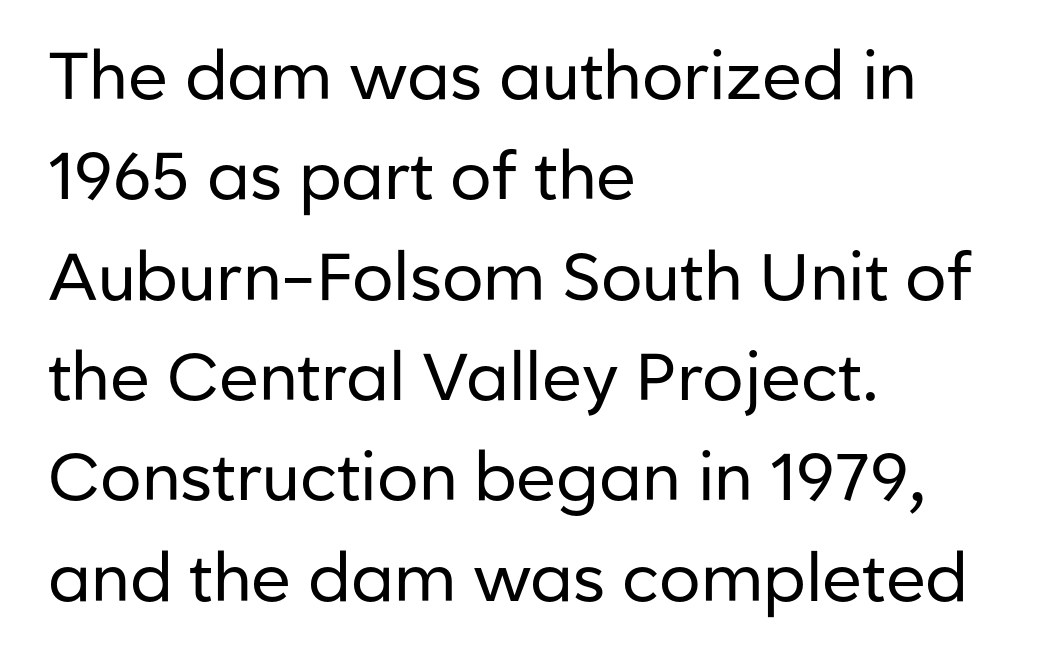
Do the characters align in a grid? No, the font is proportional. Posture: upright roman. Font category for this specimen: sans-serif. Default kerning and tracking; the words read as compact shapes.
